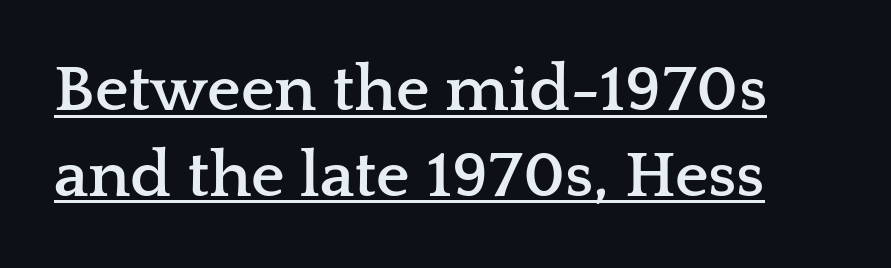
You can see a thin bar hugging the bottom of the glyphs. Does the leading feel generous? No, just average. The characters display serif detailing at their extremities. The rendering keeps characters at their native spacing. Every letter is thick-stroked: bold, no question. The lettering stays uniformly vertical, giving the passage a roman look.
